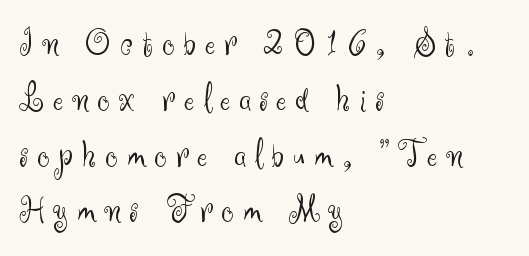
Underlining? Definitely not there. Caption: face not bold, strokes unweighted. Proportional: the letters do not fall into vertical columns. Letter spacing: wide.
